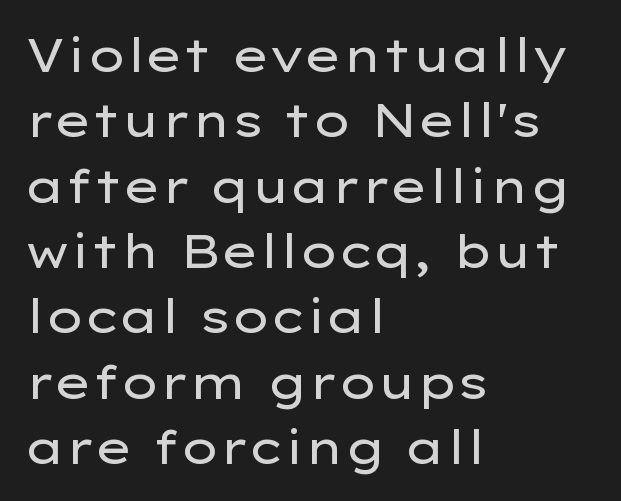
The image shows 47 px regular-weight, wide sans-serif type, upright; set left-aligned, normal line spacing (1.39x), normal letter spacing, not underlined; low stroke contrast and a medium x-height.
